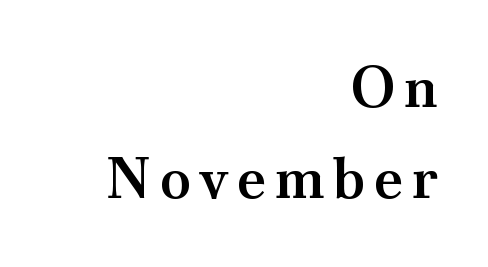
The image shows 57 px semibold serif type, upright; set right-aligned, normal line spacing (1.6x), not underlined; medium stroke contrast and a small x-height.
